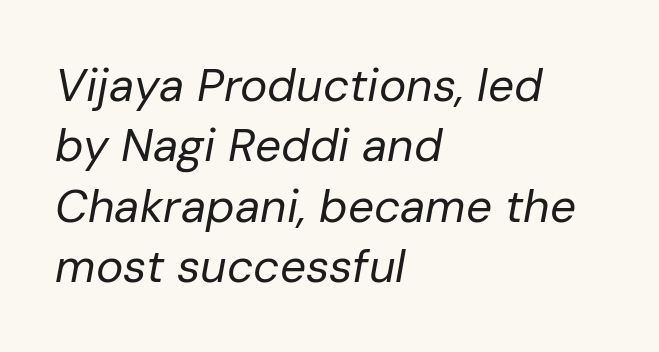
{"italic": "yes", "lean": "right", "slant_degrees": 10, "bold": "no", "weight": "regular", "width": "normal", "stroke_contrast": "low", "x_height": "medium", "monospaced": "no", "underline": "no", "align": "left", "line_spacing": "normal", "line_spacing_ratio": 1.31, "letter_spacing": "normal", "letter_spacing_em": 0.0, "glyph_px": 46}
